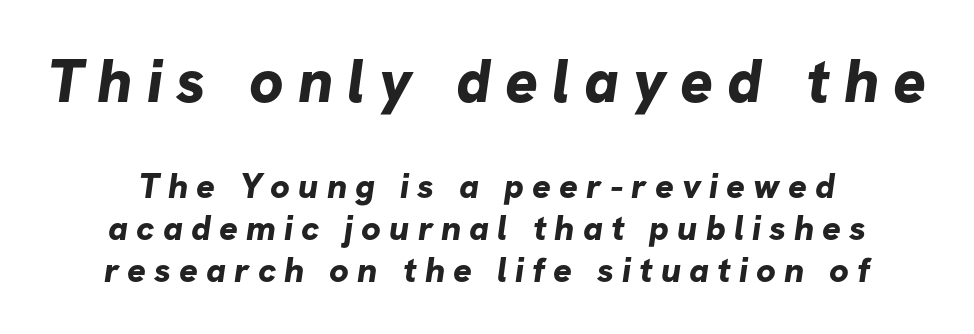
Weight check: bold — yes, fully. The text block is weighted toward neither margin, spreading evenly from the middle. The letters advance in unequal steps, a hallmark of proportional type. Whoever set this made the first block the dominant, larger element. Words appear elongated and porous because spacing is wide.
